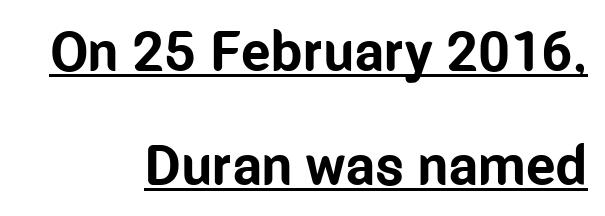
Q: Is the text bold? A: Yes.
Q: Is the text italic (slanted)? A: No, it is upright.
Q: Is the typeface a serif or a sans-serif typeface? A: Sans-serif.
Q: Is the text underlined? A: Yes.
Q: How is the paragraph aligned? A: Right-aligned.
Q: Is the spacing between letters normal or unusually wide? A: Normal.
Q: Is the spacing between lines tight, normal or loose? A: Loose.
Q: Width (condensed, normal, or wide)? A: Condensed.
Q: Stroke contrast? A: Low.
Q: x-height? A: Medium.
Q: Monospaced? A: No.
